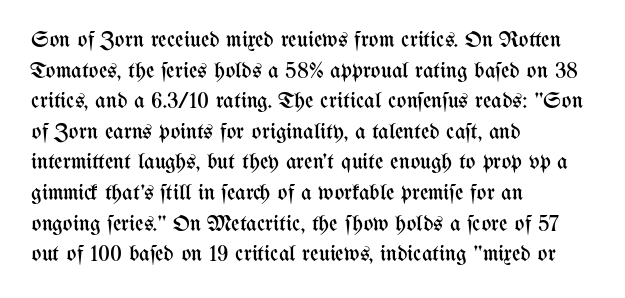
The image shows 23 px text type, upright; set left-aligned, normal line spacing (1.33x), normal letter spacing, not underlined.
